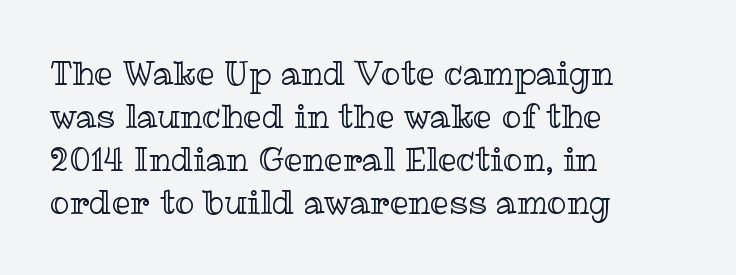
The image shows 33 px text type, upright; set left-aligned, normal line spacing (1.3x), normal letter spacing, not underlined; a medium x-height.
